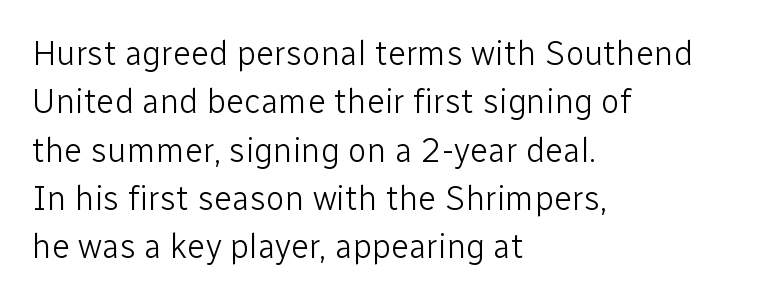
Q: Is the text bold? A: No.
Q: Is the text italic (slanted)? A: No, it is upright.
Q: Is the typeface a serif or a sans-serif typeface? A: Sans-serif.
Q: Is the text underlined? A: No.
Q: How is the paragraph aligned? A: Left-aligned.
Q: Is the spacing between letters normal or unusually wide? A: Normal.
Q: Is the spacing between lines tight, normal or loose? A: Normal.
Q: Width (condensed, normal, or wide)? A: Normal.
Q: Stroke contrast? A: Low.
Q: x-height? A: Medium.
Q: Monospaced? A: No.
